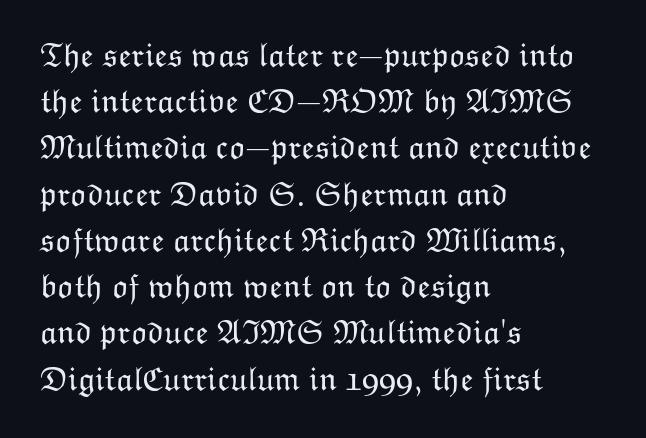
The image shows 34 px light type, upright; set left-aligned, normal line spacing (1.36x), normal letter spacing, not underlined; low stroke contrast and a medium x-height.
